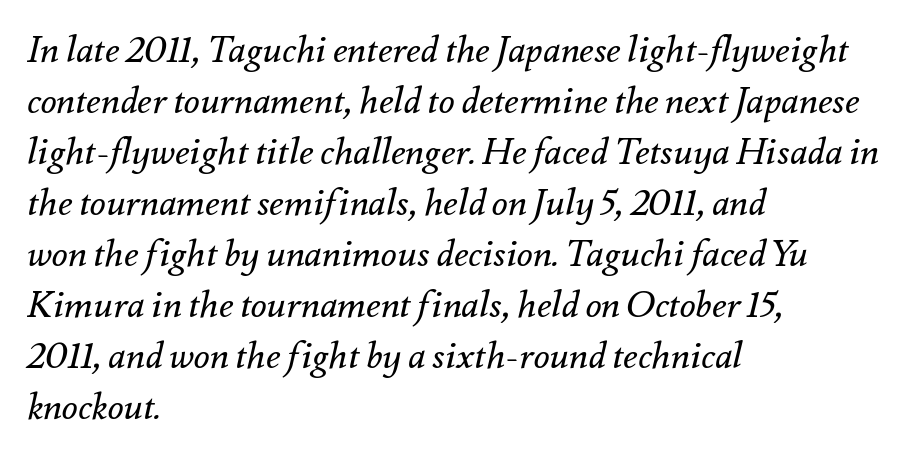
Q: Is the text bold? A: No.
Q: Is the text italic (slanted)? A: Yes, it leans right by about 12 degrees.
Q: Is the text underlined? A: No.
Q: How is the paragraph aligned? A: Left-aligned.
Q: Is the spacing between letters normal or unusually wide? A: Normal.
Q: Is the spacing between lines tight, normal or loose? A: Normal.
Q: Width (condensed, normal, or wide)? A: Normal.
Q: Stroke contrast? A: Medium.
Q: x-height? A: Small.
Q: Monospaced? A: No.
